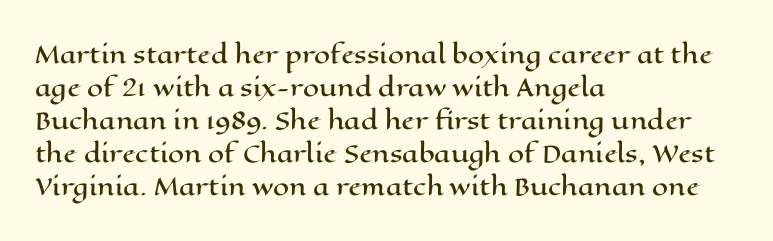
Q: Is the text italic (slanted)? A: No, it is upright.
Q: Is the text underlined? A: No.
Q: How is the paragraph aligned? A: Left-aligned.
Q: Is the spacing between letters normal or unusually wide? A: Normal.
Q: Is the spacing between lines tight, normal or loose? A: Normal.
